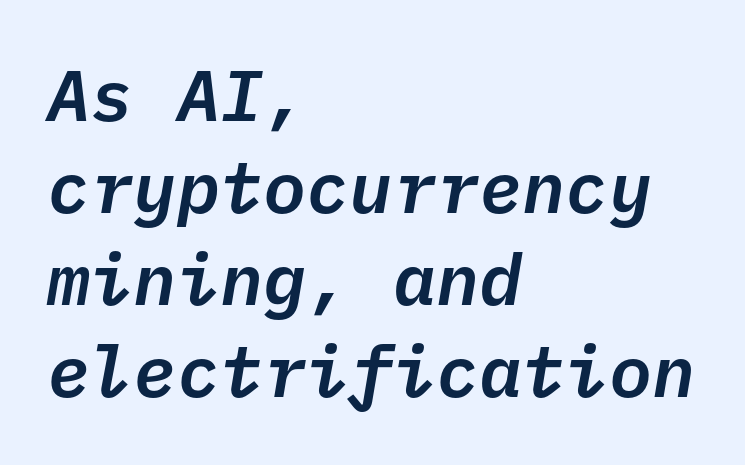
{"italic": "yes", "lean": "right", "slant_degrees": 10, "width": "normal", "stroke_contrast": "low", "x_height": "medium", "monospaced": "yes", "underline": "no", "align": "left", "line_spacing": "normal", "line_spacing_ratio": 1.28, "letter_spacing": "normal", "letter_spacing_em": 0.0, "glyph_px": 72}
